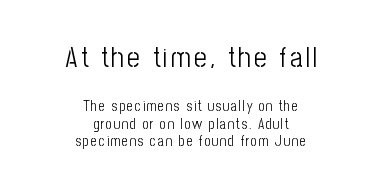
Q: Is the text bold? A: No.
Q: Is the text italic (slanted)? A: No, it is upright.
Q: Is the typeface a serif or a sans-serif typeface? A: Sans-serif.
Q: Is the text underlined? A: No.
Q: How is the paragraph aligned? A: Centered.
Q: Is the spacing between lines tight, normal or loose? A: Normal.
Q: Which block of text is set in a larger size, the first (top) or the second (bottom)? A: The first (top) one.
Q: Width (condensed, normal, or wide)? A: Condensed.
Q: Stroke contrast? A: Low.
Q: x-height? A: Medium.
Q: Monospaced? A: No.
